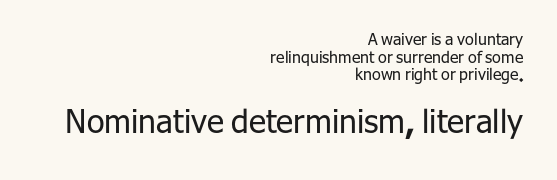
{"serif": "no", "italic": "no", "bold": "no", "weight": "regular", "width": "normal", "stroke_contrast": "low", "x_height": "medium", "monospaced": "no", "underline": "no", "align": "right", "line_spacing": "tight", "line_spacing_ratio": 1.1, "letter_spacing": "normal", "letter_spacing_em": 0.0, "larger_block": "second", "size_ratio": 2.0, "glyph_px": 32}
